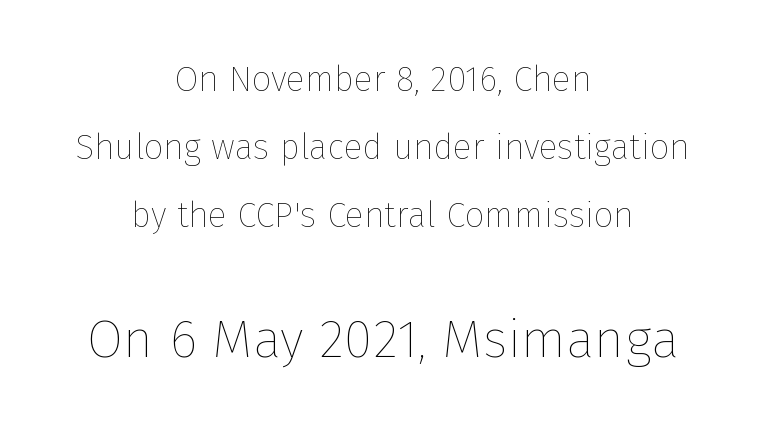
{"italic": "no", "bold": "no", "weight": "thin", "width": "normal", "stroke_contrast": "low", "x_height": "medium", "monospaced": "no", "underline": "no", "align": "center", "line_spacing": "loose", "line_spacing_ratio": 1.95, "letter_spacing": "normal", "letter_spacing_em": 0.0, "larger_block": "second", "size_ratio": 1.51, "glyph_px": 53}
